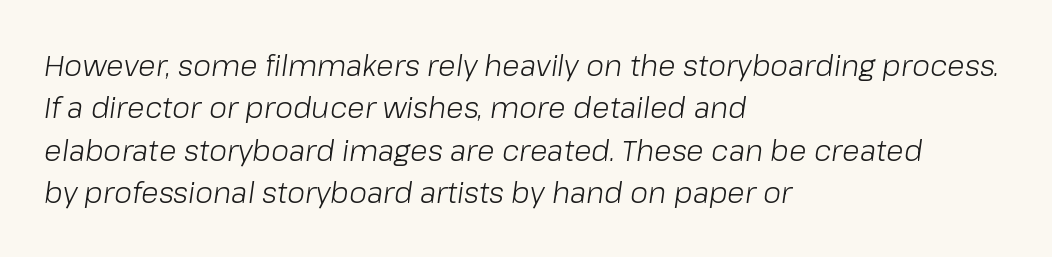
{"italic": "yes", "lean": "right", "slant_degrees": 8, "bold": "no", "weight": "light", "width": "normal", "stroke_contrast": "low", "x_height": "medium", "monospaced": "no", "underline": "no", "align": "left", "line_spacing": "normal", "line_spacing_ratio": 1.46, "letter_spacing": "normal", "letter_spacing_em": 0.0, "glyph_px": 29}
